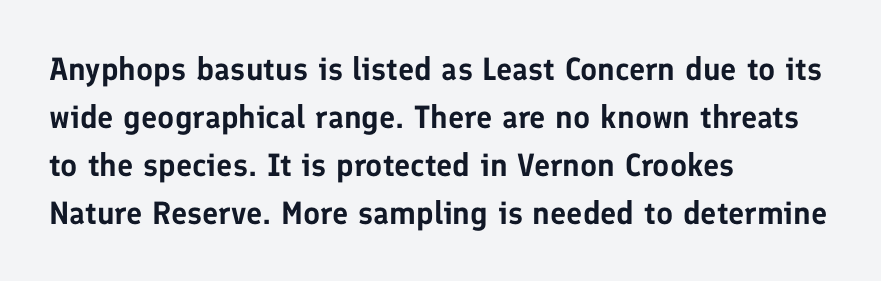
Notice how the stems are strictly vertical — no italics here. If you drew a ruler down the left edge, every line would touch it. You can tell from the bare stems that sans-serif type was used. Does extra space separate the letters? No, they use regular spacing. The leading is moderate, giving the passage an even texture. The zone under the glyphs is completely vacant.
